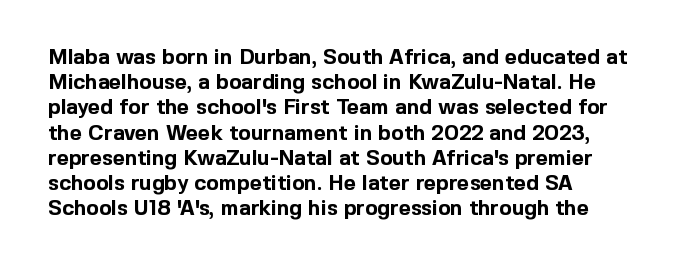
Each line starts at the same left margin while the right side varies. Upright lettering throughout. What stands out about the letter spacing? Nothing — it is the standard amount. Check the space under the baseline: it is left empty. The typesetting leans heavy: a genuine bold.
